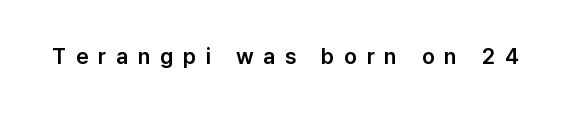
The image shows 22 px text type, upright; set unusually wide letter spacing (+0.44 em), not underlined.
